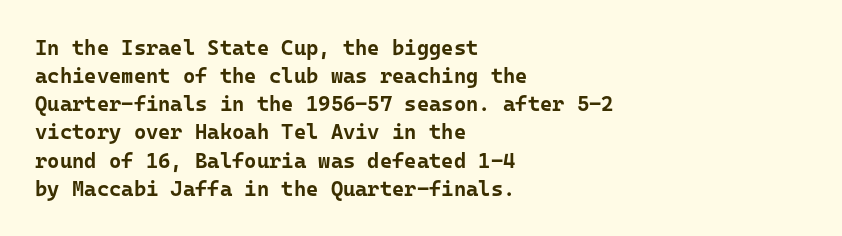
{"italic": "no", "bold": "yes", "underline": "no", "align": "left", "line_spacing": "normal", "line_spacing_ratio": 1.34, "letter_spacing": "normal", "letter_spacing_em": 0.0, "glyph_px": 21}
